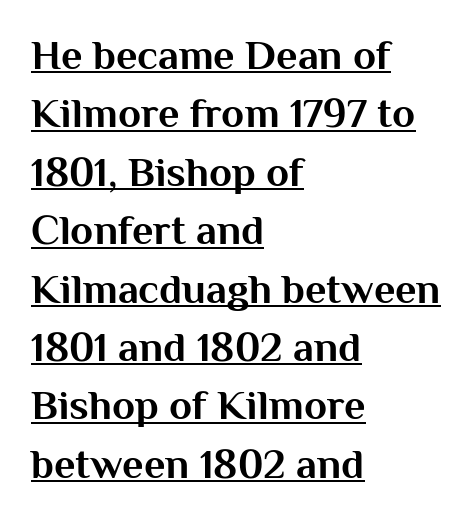
The image shows 42 px bold sans-serif type, upright; set left-aligned, normal line spacing (1.39x), normal letter spacing, underlined; medium stroke contrast and a medium x-height.
